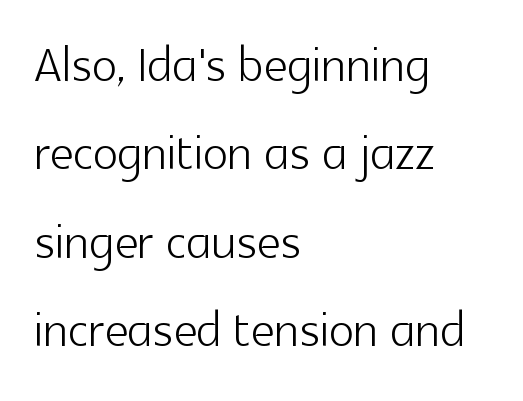
{"serif": "no", "italic": "no", "bold": "no", "weight": "light", "width": "normal", "x_height": "medium", "monospaced": "no", "underline": "no", "align": "left", "line_spacing": "normal", "line_spacing_ratio": 1.34, "letter_spacing": "normal", "letter_spacing_em": 0.0, "glyph_px": 66}
